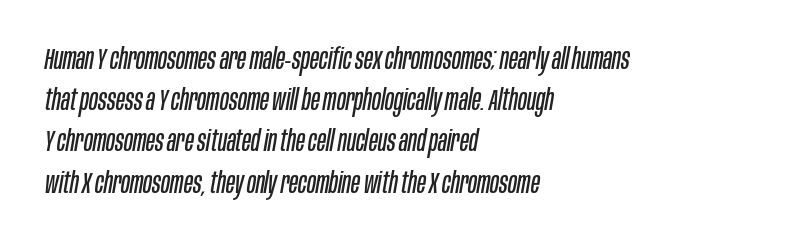
The image shows 29 px regular-weight, condensed type, italic (leaning right); set left-aligned, normal line spacing (1.42x), normal letter spacing, not underlined; low stroke contrast and a large x-height.
